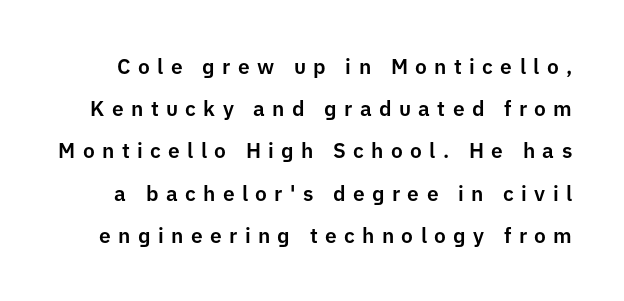
The zone under the glyphs is completely vacant. Substantial extra tracking has been applied to these lines. It's the straight-up-and-down kind of type. Vertical spacing — loose.
